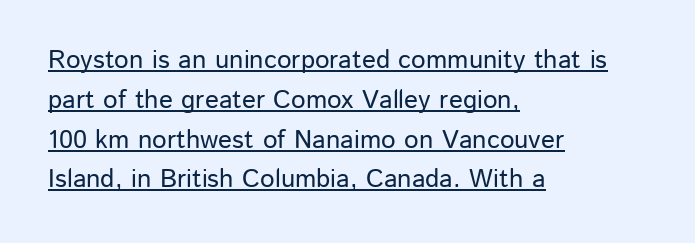
{"italic": "no", "underline": "yes", "align": "left", "line_spacing": "normal", "line_spacing_ratio": 1.53, "letter_spacing": "normal", "letter_spacing_em": 0.0, "glyph_px": 26}
